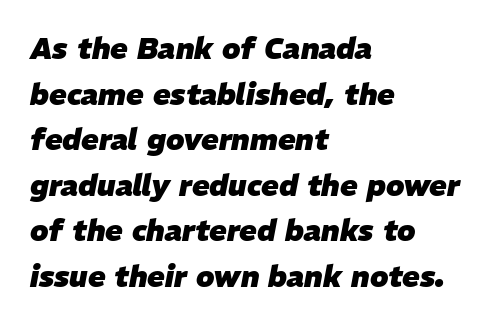
The image shows 29 px heavy type, italic (leaning right); set left-aligned, normal line spacing (1.57x), normal letter spacing, not underlined; low stroke contrast and a medium x-height.
